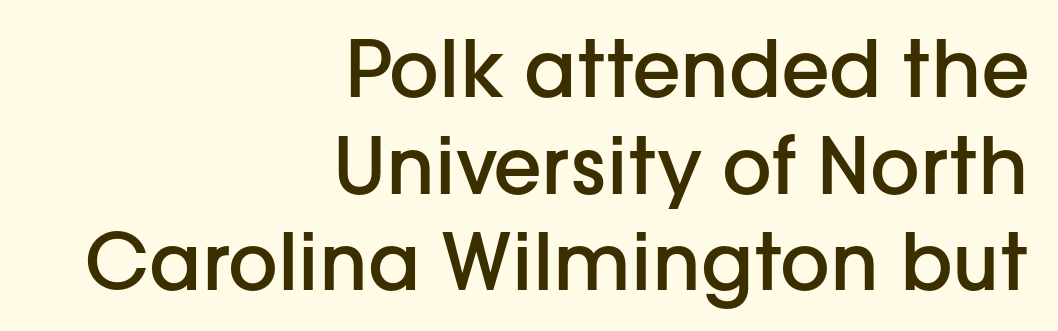
Q: Is the text bold? A: Semi-bold.
Q: Is the text italic (slanted)? A: No, it is upright.
Q: Is the typeface a serif or a sans-serif typeface? A: Sans-serif.
Q: Is the text underlined? A: No.
Q: How is the paragraph aligned? A: Right-aligned.
Q: Is the spacing between letters normal or unusually wide? A: Normal.
Q: Width (condensed, normal, or wide)? A: Normal.
Q: Stroke contrast? A: Low.
Q: x-height? A: Medium.
Q: Monospaced? A: No.
